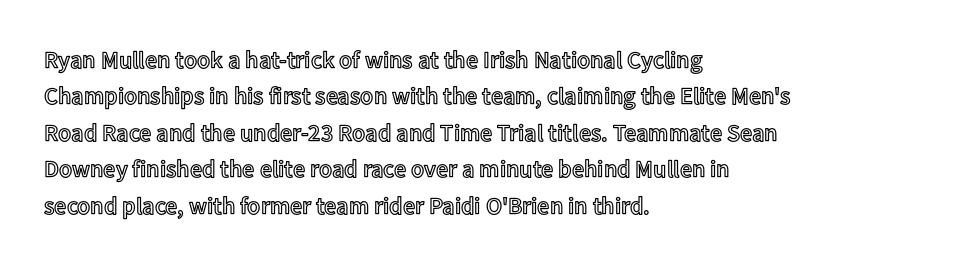
{"italic": "no", "underline": "no", "align": "left", "line_spacing": "normal", "line_spacing_ratio": 1.52, "letter_spacing": "normal", "letter_spacing_em": 0.0, "glyph_px": 24}
